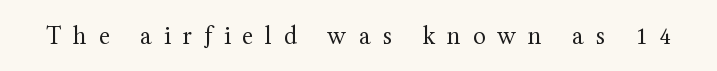
Tracking value appears strongly positive — letters spread wide. Bold? No — there's no thickening of the strokes. Nobody drew a line under any word here. Nope, not italic — everything's standing straight.
